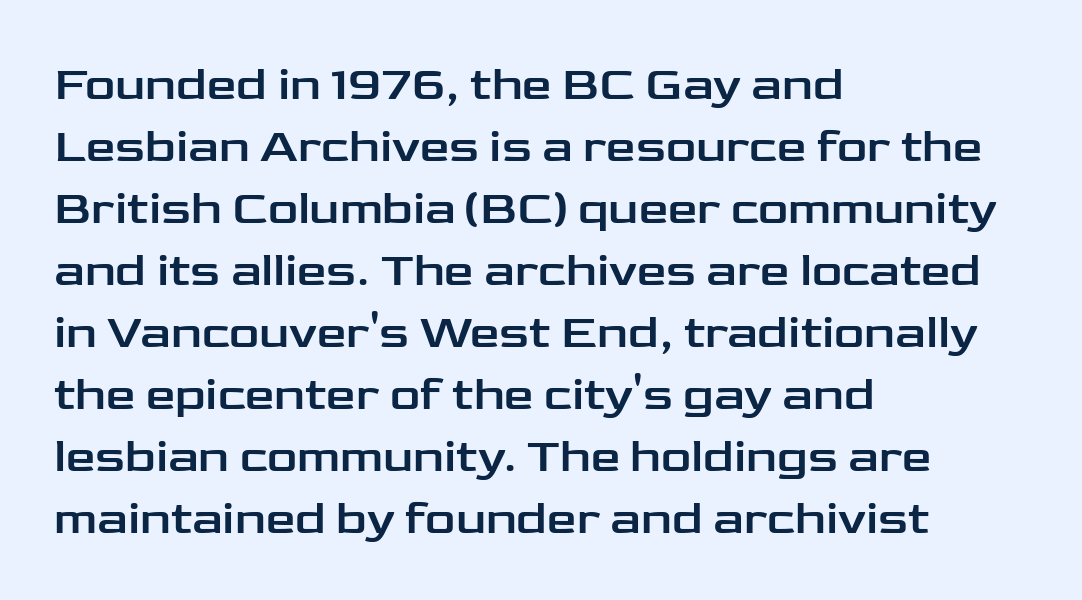
{"serif": "no", "italic": "no", "width": "wide", "stroke_contrast": "low", "x_height": "medium", "monospaced": "no", "underline": "no", "align": "left", "line_spacing": "normal", "line_spacing_ratio": 1.32, "letter_spacing": "normal", "letter_spacing_em": 0.0, "glyph_px": 47}
